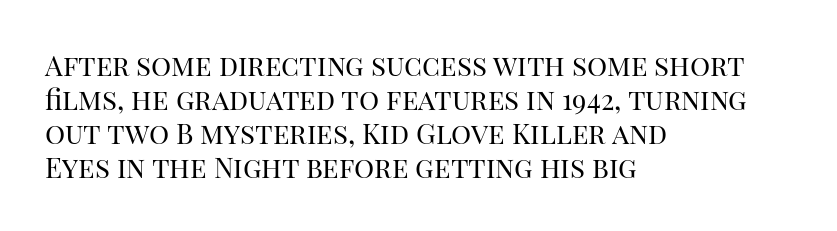
Looks like regular typesetting: each glyph gets only the width it needs. Caption: multi-line text, flush left, ragged right. Underlining? Definitely not there. Notice how the stems are strictly vertical — no italics here. The letterforms sit shoulder to shoulder at normal distance.
